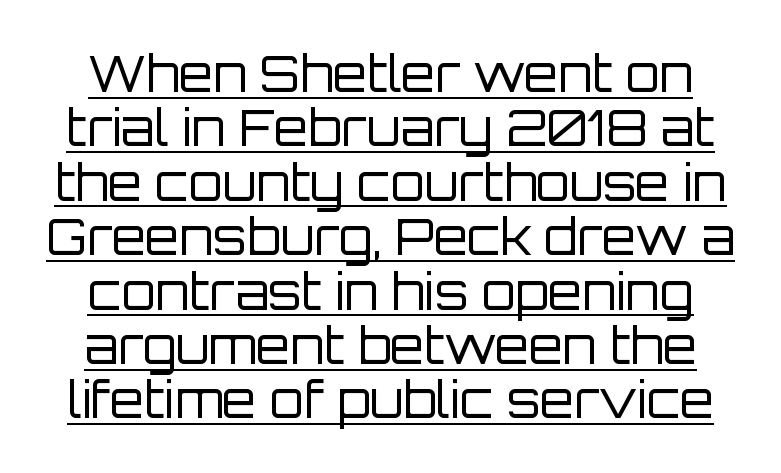
The image shows 49 px regular-weight sans-serif type, upright; set tight line spacing (1.11x), normal letter spacing, underlined; low stroke contrast and a large x-height.
